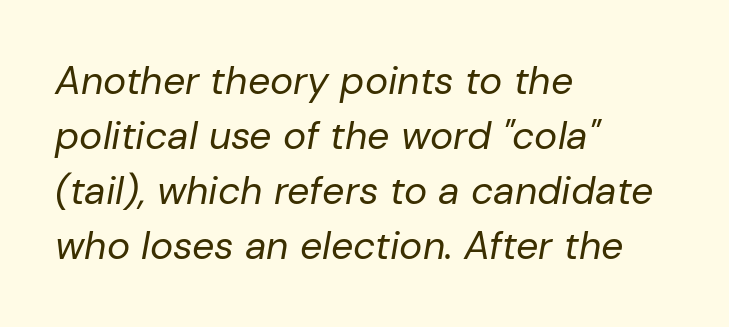
The font is comparable to plain body text, perhaps lighter. In terms of letterspacing, this is plain default setting. Rows of type keep a routine distance in the vertical direction. Has an underline been added? It has not.
